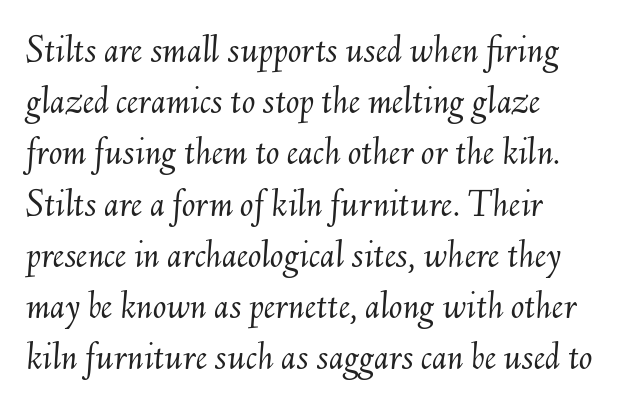
The image shows 40 px light type, italic (leaning right); set left-aligned, normal line spacing (1.28x), normal letter spacing, not underlined; medium stroke contrast and a small x-height.
